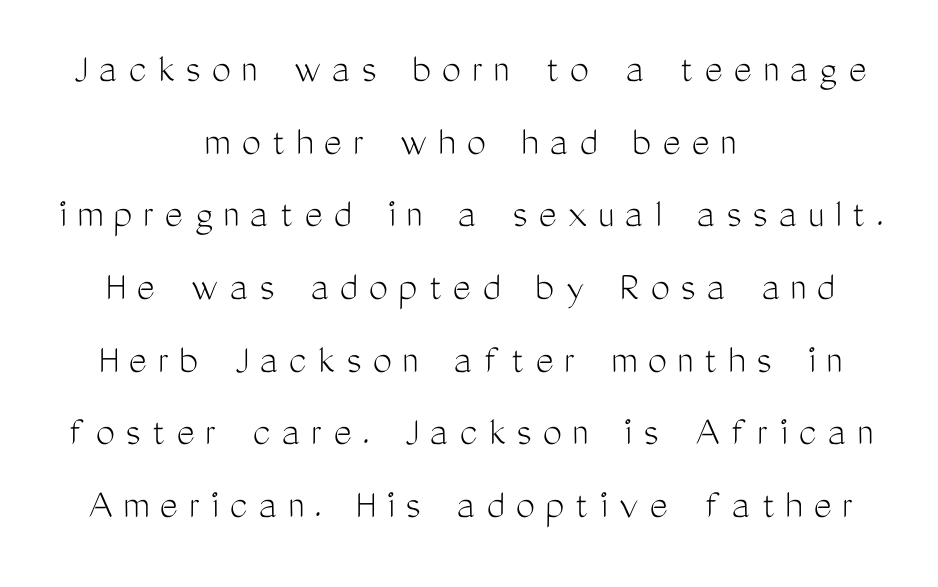
{"serif": "no", "italic": "no", "bold": "no", "weight": "light", "width": "condensed", "stroke_contrast": "medium", "x_height": "medium", "monospaced": "no", "underline": "no", "align": "center", "line_spacing": "normal", "line_spacing_ratio": 1.69, "letter_spacing": "wide", "letter_spacing_em": 0.25, "glyph_px": 43}
